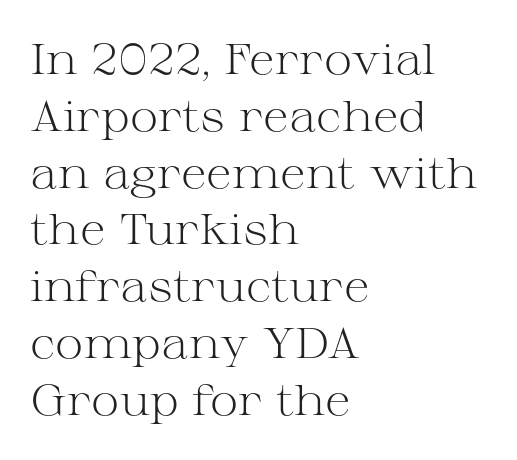
{"serif": "yes", "italic": "no", "bold": "no", "weight": "light", "width": "wide", "stroke_contrast": "medium", "x_height": "medium", "monospaced": "no", "underline": "no", "align": "left", "line_spacing": "normal", "line_spacing_ratio": 1.32, "letter_spacing": "normal", "letter_spacing_em": 0.0, "glyph_px": 43}
